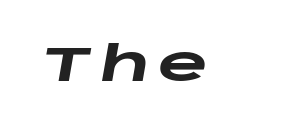
Q: Is the text bold? A: Yes.
Q: Is the text italic (slanted)? A: Yes, it leans right by about 10 degrees.
Q: Is the text underlined? A: No.
Q: Width (condensed, normal, or wide)? A: Wide.
Q: Stroke contrast? A: Low.
Q: x-height? A: Large.
Q: Monospaced? A: No.
